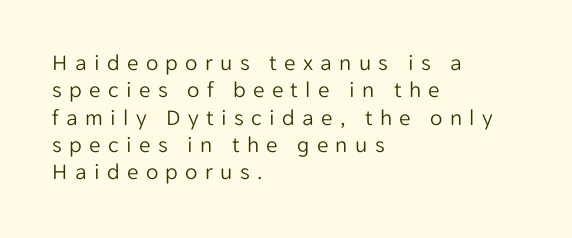
The specimen reads as upright at a glance. The strip under each line holds only bare page. This rendering uses left alignment, leaving the right contour irregular. Here the glyphs are tracked loosely, breaking word shapes into spaced letters.
